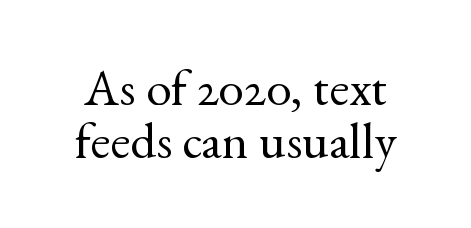
{"serif": "yes", "italic": "no", "bold": "no", "weight": "regular", "width": "normal", "x_height": "small", "monospaced": "no", "underline": "no", "line_spacing": "tight", "line_spacing_ratio": 1.04, "letter_spacing": "normal", "letter_spacing_em": 0.0, "glyph_px": 51}
